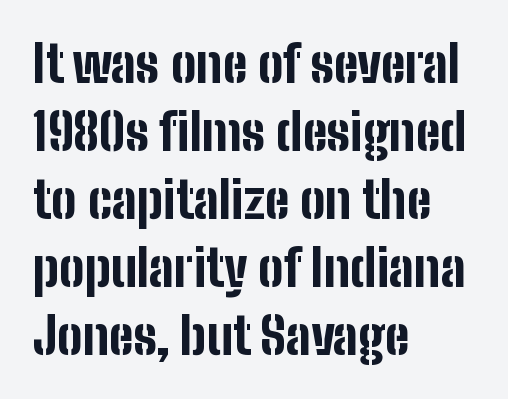
Q: Is the text bold? A: Yes.
Q: Is the text italic (slanted)? A: No, it is upright.
Q: Is the typeface a serif or a sans-serif typeface? A: Sans-serif.
Q: Is the text underlined? A: No.
Q: How is the paragraph aligned? A: Left-aligned.
Q: Is the spacing between letters normal or unusually wide? A: Normal.
Q: Is the spacing between lines tight, normal or loose? A: Normal.
Q: Width (condensed, normal, or wide)? A: Condensed.
Q: Stroke contrast? A: Low.
Q: x-height? A: Medium.
Q: Monospaced? A: No.
